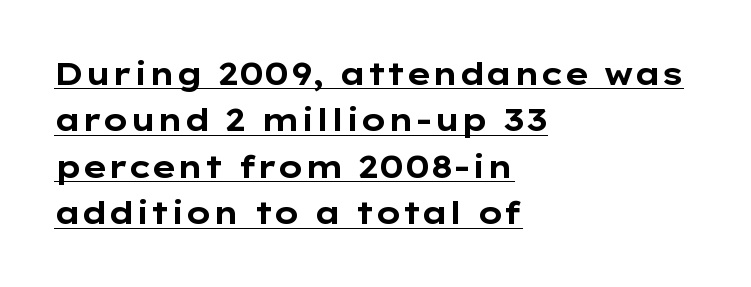
The image shows 31 px bold, wide sans-serif type, upright; set left-aligned, normal line spacing (1.5x), normal letter spacing, underlined; low stroke contrast and a medium x-height.
